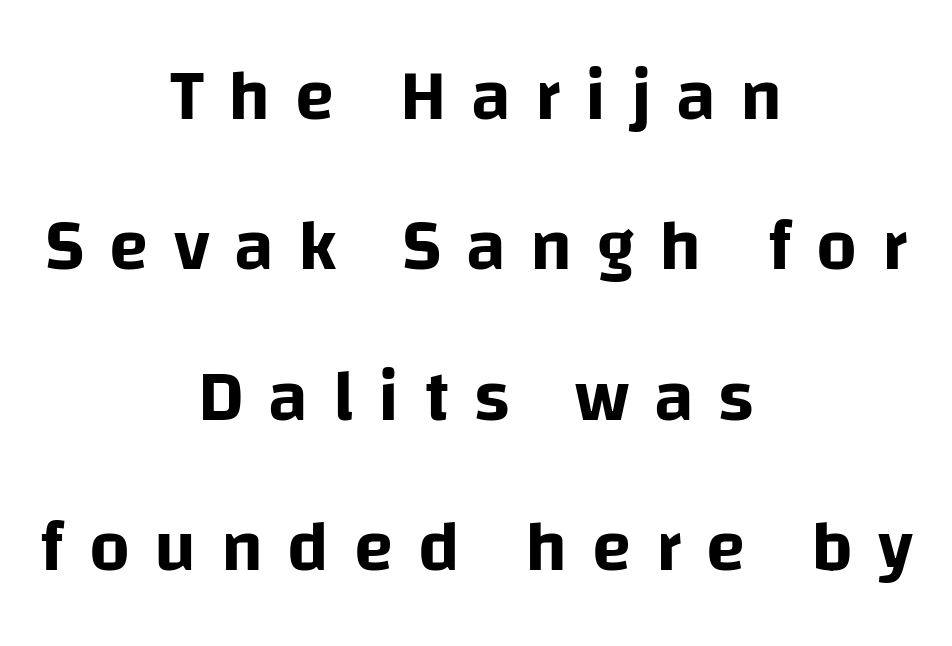
Both edges are ragged and mirror each other, which tells us the setting is centered. The rendering uses natural spacing where letterforms have individual widths. A typesetter would mark this as roman, not italic. Does the type have serifs? No, each stem ends abruptly. The string is rendered with underlining switched off. This rendering widens character spacing well past its baseline value.
